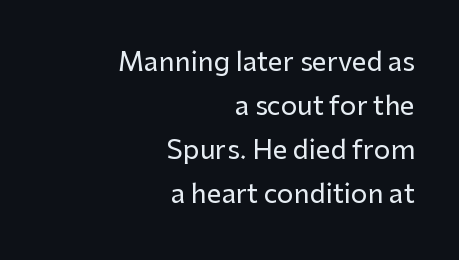
Q: Is the text italic (slanted)? A: No, it is upright.
Q: Is the text underlined? A: No.
Q: How is the paragraph aligned? A: Right-aligned.
Q: Is the spacing between letters normal or unusually wide? A: Normal.
Q: Is the spacing between lines tight, normal or loose? A: Normal.
